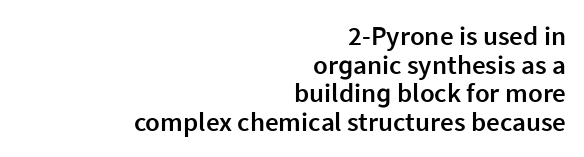
The image shows 27 px text type, upright; set right-aligned, tight line spacing (1.06x), normal letter spacing, not underlined.
